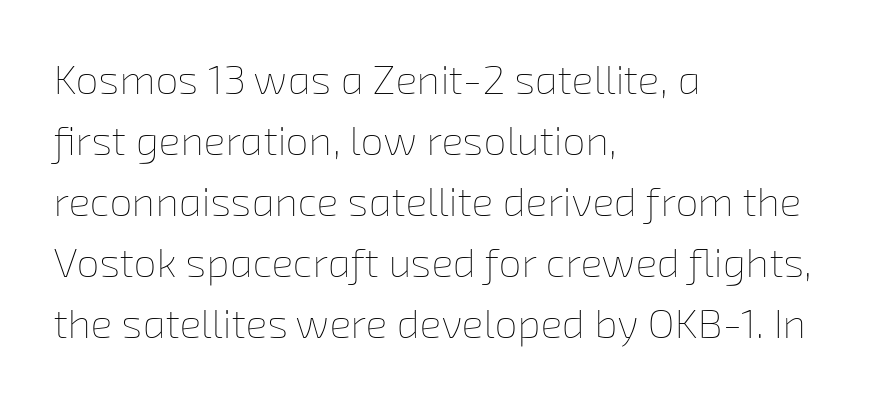
Q: Is the text bold? A: No.
Q: Is the text underlined? A: No.
Q: How is the paragraph aligned? A: Left-aligned.
Q: Is the spacing between letters normal or unusually wide? A: Normal.
Q: Is the spacing between lines tight, normal or loose? A: Normal.
Q: Width (condensed, normal, or wide)? A: Normal.
Q: Stroke contrast? A: Low.
Q: x-height? A: Medium.
Q: Monospaced? A: No.
